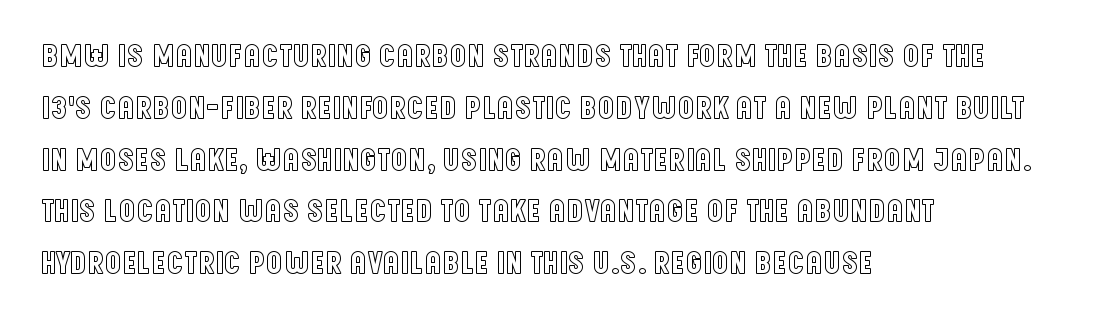
Glance below the letters and you will spot only blank space. Tracking value appears to be zero — textbook default spacing. Rendered with straight, roman letterforms. Think of a printed novel: that variable character pitch is what you see here.
